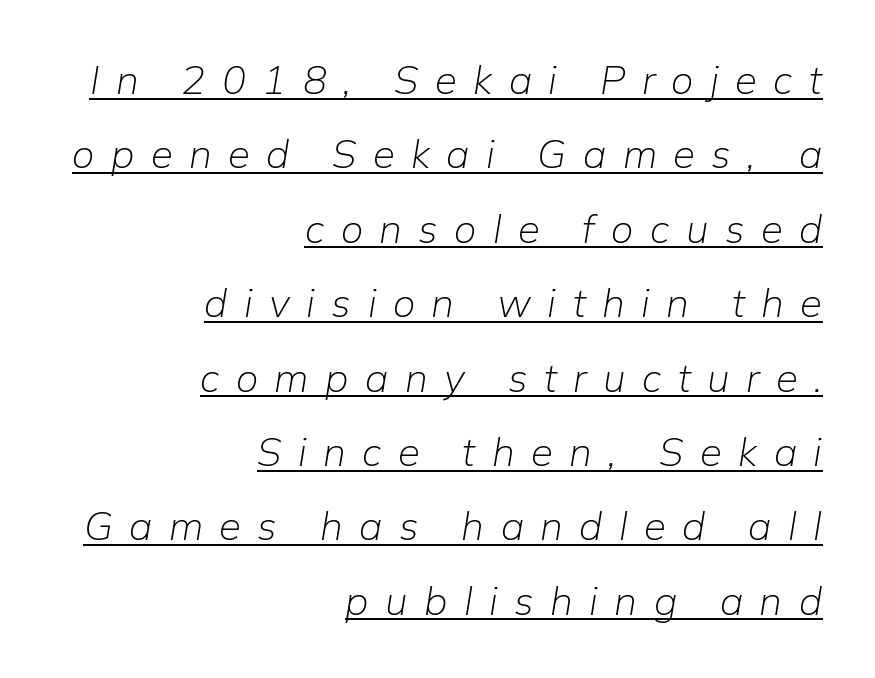
The passage shown has open, widely tracked lettering throughout. Reading down the block, your eye finds every line finishing at a fixed right position. Every word sits above its own underline. You could not count columns in this text — the font is proportionally spaced. Bold? No — there's no thickening of the strokes. Quick note: italic.
